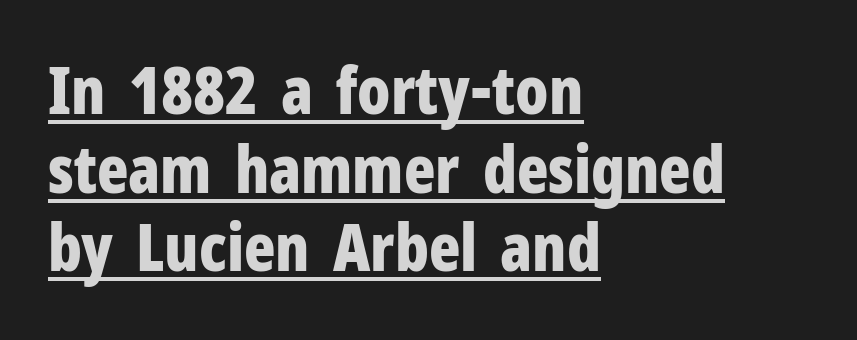
Q: Is the text bold? A: Yes.
Q: Is the text italic (slanted)? A: No, it is upright.
Q: Is the typeface a serif or a sans-serif typeface? A: Sans-serif.
Q: Is the text underlined? A: Yes.
Q: How is the paragraph aligned? A: Left-aligned.
Q: Is the spacing between letters normal or unusually wide? A: Normal.
Q: Width (condensed, normal, or wide)? A: Condensed.
Q: Stroke contrast? A: Low.
Q: x-height? A: Medium.
Q: Monospaced? A: No.
